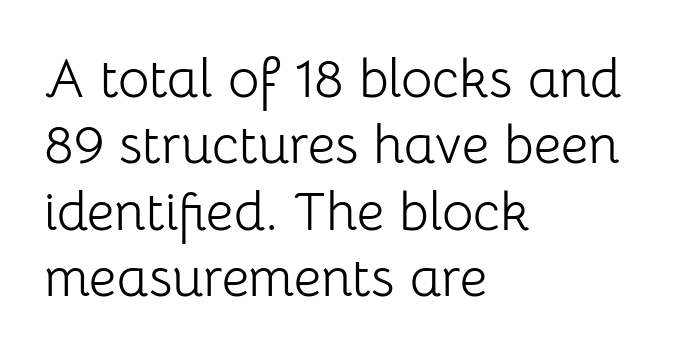
The image shows 54 px light sans-serif type, upright; set left-aligned, line spacing 1.23x, normal letter spacing, not underlined; low stroke contrast and a medium x-height.
